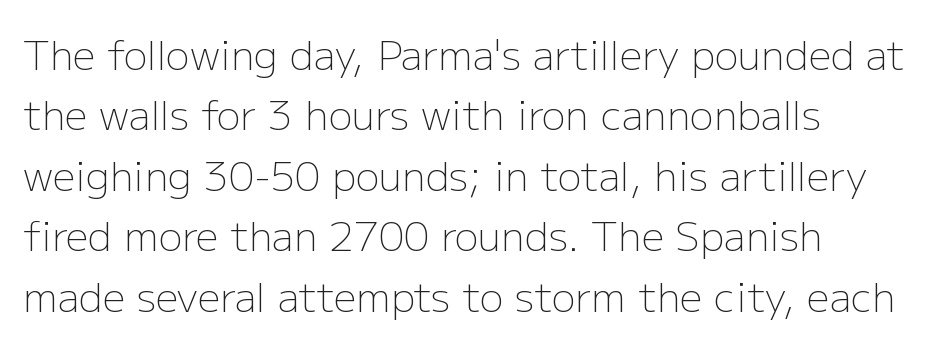
These lines are rendered in a variable-pitch font. A typesetter would label this face a sans. Between one letter and the next there's only the usual sliver of space. No chunkiness to these letters — they're not bold. A normal amount of white space separates one row of letters from the next.
